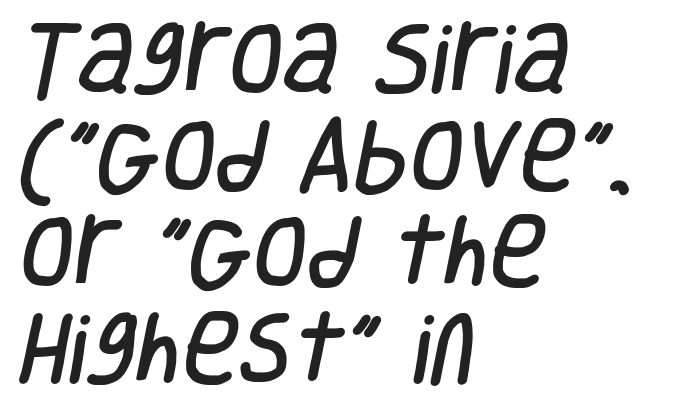
Q: Is the typeface a serif or a sans-serif typeface? A: Sans-serif.
Q: Is the text underlined? A: No.
Q: How is the paragraph aligned? A: Left-aligned.
Q: Is the spacing between letters normal or unusually wide? A: Normal.
Q: Width (condensed, normal, or wide)? A: Condensed.
Q: Stroke contrast? A: Low.
Q: x-height? A: Large.
Q: Monospaced? A: No.
